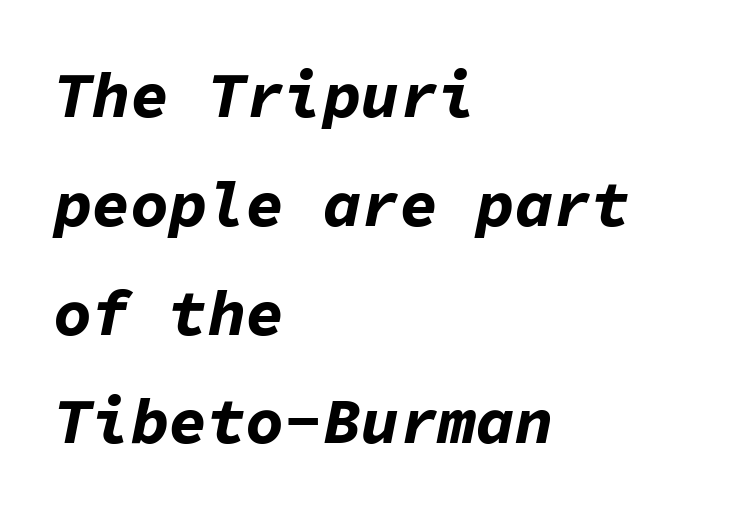
{"italic": "yes", "lean": "right", "slant_degrees": 11, "bold": "yes", "weight": "bold", "width": "normal", "stroke_contrast": "low", "x_height": "medium", "monospaced": "yes", "underline": "no", "align": "left", "line_spacing": "normal", "line_spacing_ratio": 1.7, "letter_spacing": "normal", "letter_spacing_em": 0.0, "glyph_px": 64}
